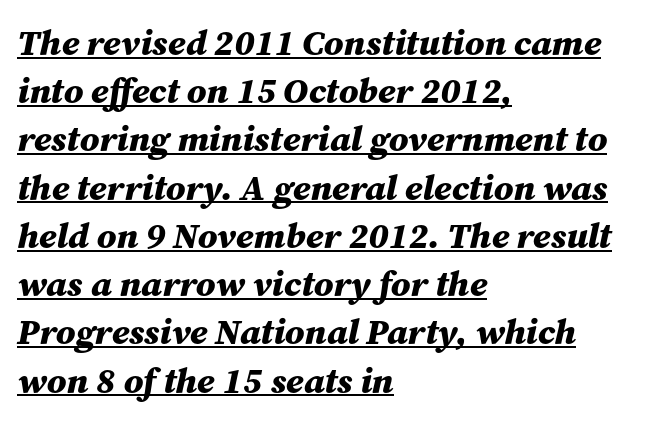
{"italic": "yes", "lean": "right", "slant_degrees": 12, "bold": "yes", "weight": "bold", "width": "normal", "stroke_contrast": "medium", "x_height": "medium", "monospaced": "no", "underline": "yes", "align": "left", "line_spacing": "normal", "line_spacing_ratio": 1.34, "letter_spacing": "normal", "letter_spacing_em": 0.0, "glyph_px": 36}
